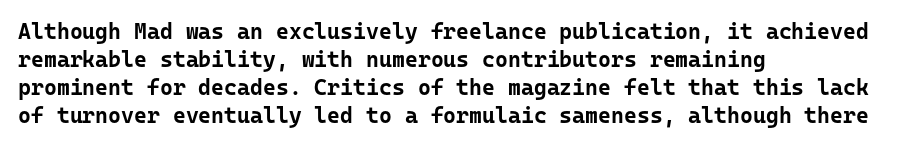
The image shows 22 px bold type, upright; set left-aligned, normal line spacing (1.28x), normal letter spacing, not underlined.
